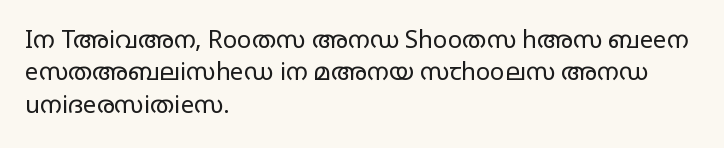
The typesetter chose a ragged-right arrangement here. In terms of letterspacing, this is plain default setting. Descenders hang freely into open space. A typesetter would call this leading conventional body-copy spacing. Stems and bowls with no extra thickness — not bold.
